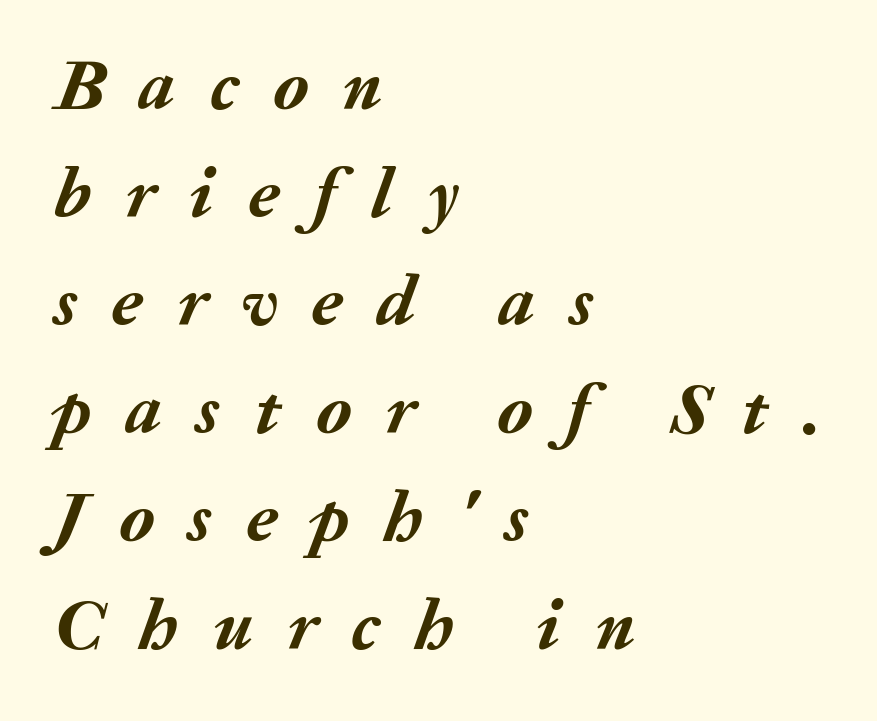
Q: Is the text bold? A: Yes.
Q: Is the text italic (slanted)? A: Yes, it leans right by about 20 degrees.
Q: Is the text underlined? A: No.
Q: How is the paragraph aligned? A: Left-aligned.
Q: Is the spacing between letters normal or unusually wide? A: Unusually wide.
Q: Is the spacing between lines tight, normal or loose? A: Normal.
Q: Width (condensed, normal, or wide)? A: Normal.
Q: Stroke contrast? A: Medium.
Q: x-height? A: Medium.
Q: Monospaced? A: No.
